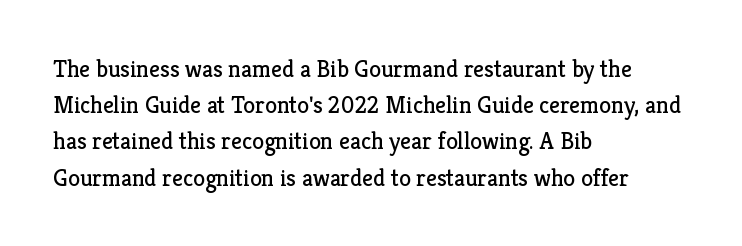
Default kerning and tracking; the words read as compact shapes. Tall strokes in this sample are plumb rather than angled. This rendering uses left alignment, leaving the right contour irregular. Students, observe: this is what conventionally led text looks like. Each stroke keeps to a modest, everyday thickness or less. Honestly, there is no underline to notice here at all.
